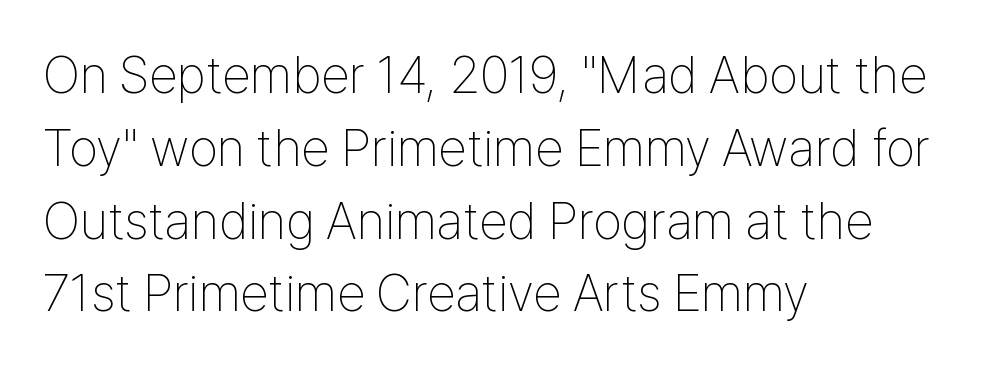
These glyphs show unthickened strokes, regular width or finer. In terms of leading, this rendering sits right in the middle. Examine the stroke ends and you'll find no serifs. Characters remain perfectly vertical along every line. Teacher's note: observe the even left margin — that is flush-left alignment.
